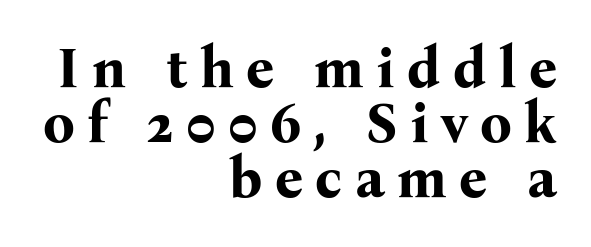
Q: Is the text bold? A: Yes.
Q: Is the text italic (slanted)? A: No, it is upright.
Q: Is the typeface a serif or a sans-serif typeface? A: Serif.
Q: Is the text underlined? A: No.
Q: How is the paragraph aligned? A: Right-aligned.
Q: Is the spacing between letters normal or unusually wide? A: Unusually wide.
Q: Is the spacing between lines tight, normal or loose? A: Tight.
Q: Width (condensed, normal, or wide)? A: Normal.
Q: Stroke contrast? A: Medium.
Q: x-height? A: Medium.
Q: Monospaced? A: No.
